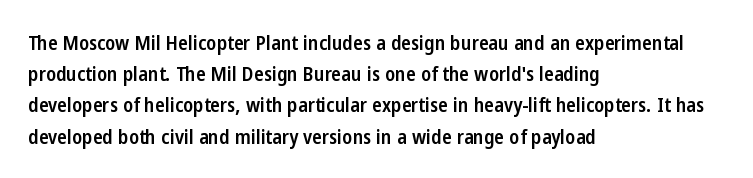
Each line starts at the same left margin while the right side varies. Default kerning and tracking; the words read as compact shapes. Notice how the stems are strictly vertical — no italics here. Compared with typical paragraphs, the rows here are spaced about the same. Has an underline been added? It has not. Strokes here are thickened, but only to semibold level.
